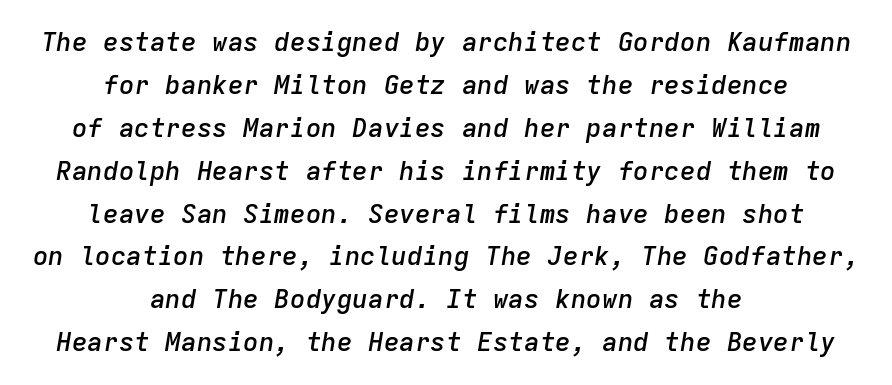
Q: Is the text bold? A: Semi-bold.
Q: Is the text italic (slanted)? A: Yes, it leans right by about 9 degrees.
Q: Is the text underlined? A: No.
Q: How is the paragraph aligned? A: Centered.
Q: Is the spacing between letters normal or unusually wide? A: Normal.
Q: Is the spacing between lines tight, normal or loose? A: Normal.
